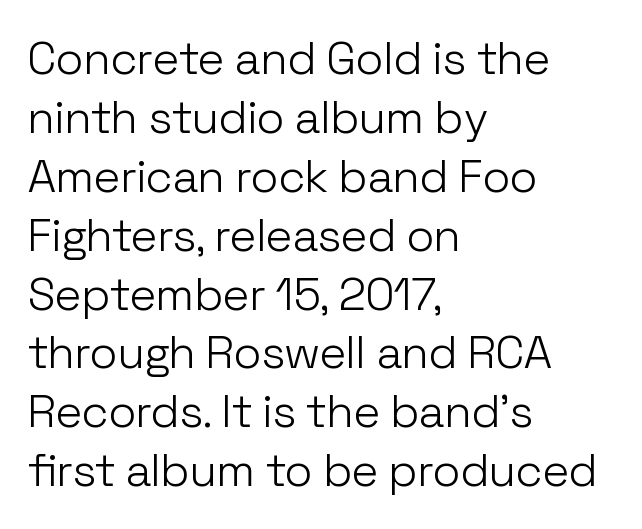
Q: Is the text bold? A: No.
Q: Is the text italic (slanted)? A: No, it is upright.
Q: Is the typeface a serif or a sans-serif typeface? A: Sans-serif.
Q: Is the text underlined? A: No.
Q: How is the paragraph aligned? A: Left-aligned.
Q: Is the spacing between letters normal or unusually wide? A: Normal.
Q: Is the spacing between lines tight, normal or loose? A: Normal.
Q: Width (condensed, normal, or wide)? A: Normal.
Q: Stroke contrast? A: Low.
Q: x-height? A: Medium.
Q: Monospaced? A: No.
